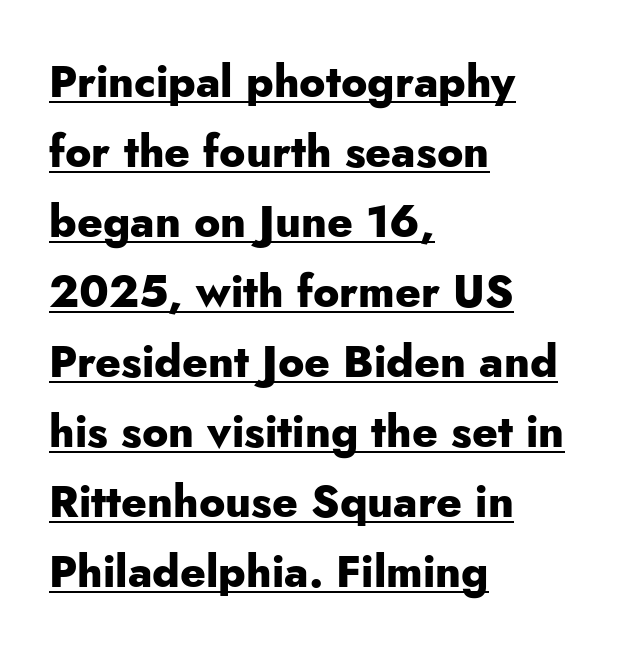
The passage shown is typed in a proportional face where columns would drift. You can see a thin bar hugging the bottom of the glyphs. Typographically, this falls in the sans-serif category. The axis of the letterforms is exactly vertical. Horizontally, the lines are justified to the leading edge only. In terms of weight, the rendering is a true, heavy bold.
